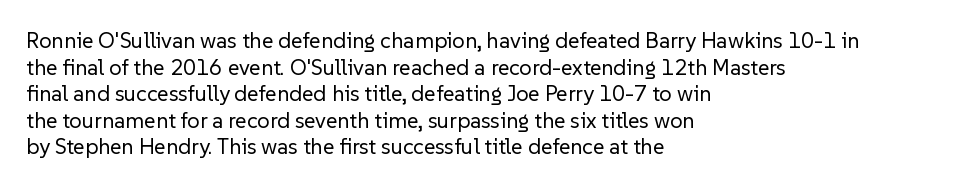
The image shows 22 px text type, upright; set left-aligned, line spacing 1.21x, normal letter spacing, not underlined.
